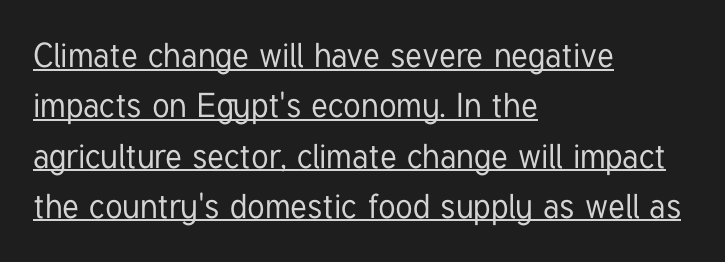
This sample has the flowing, uneven cadence of proportional lettering. The block of text has a typical density, with ordinary space between rows. Is the block centered? No — it sits flush against the left margin. What decoration does the sample have? An underline. The glyphs in this specimen are sans serif.
